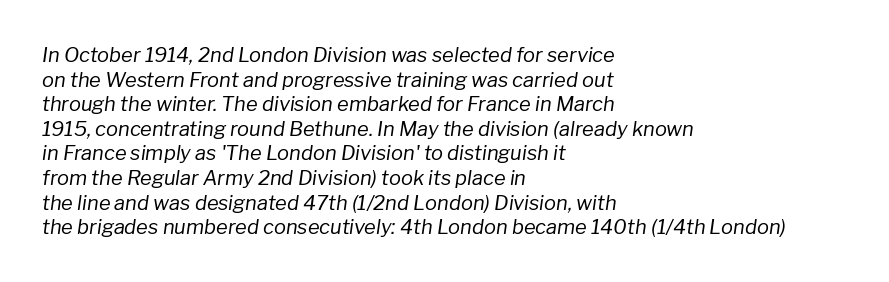
The font sits on the lighter half of the weight spectrum, regular included. Glyph-to-glyph distance matches everyday printed text. Is the block centered? No — it sits flush against the left margin. Descenders are the only things crossing below the line. Would a proofreader flag this as italicized? Yes.
